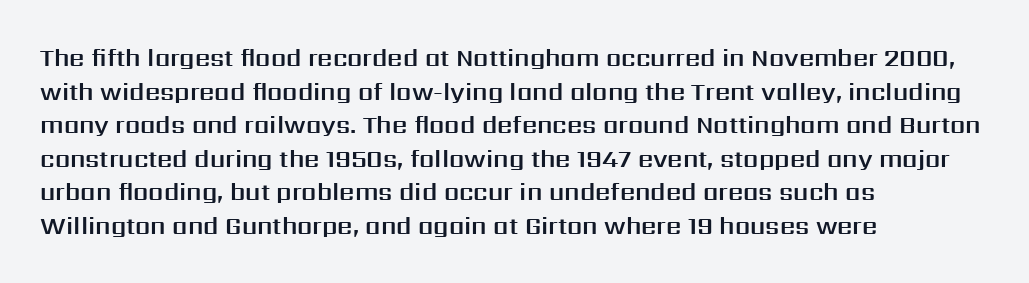
Leading matches the norm, producing a regular column. Every stem runs plumb, perpendicular to the baseline. Underline: absent. In CSS terms this would be text-align: left. Here the glyphs are tracked normally, forming tight word shapes.
